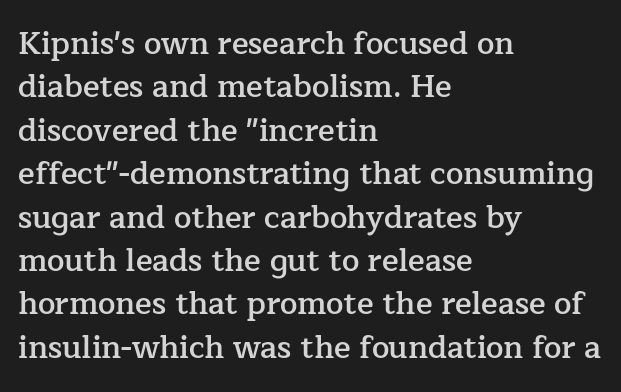
This rendering employs a face with finishing strokes, i.e., a serif. The letters stand straight up with perfectly vertical stems. Students, note that the glyphs here touch the page at normal intervals. This rendering features lettering with no underline.
